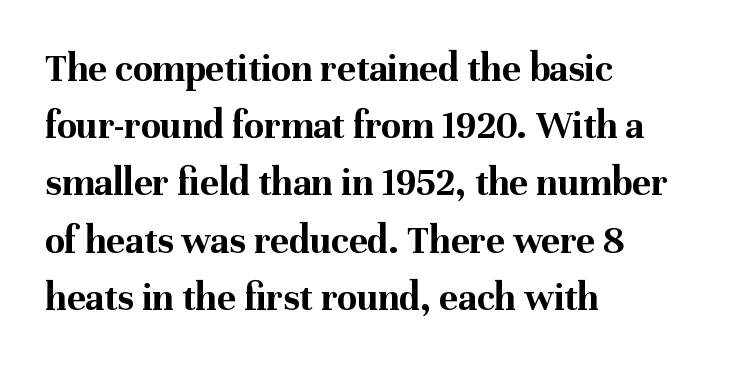
{"serif": "yes", "italic": "no", "bold": "yes", "weight": "bold", "width": "normal", "stroke_contrast": "medium", "x_height": "medium", "monospaced": "no", "underline": "no", "align": "left", "line_spacing": "normal", "line_spacing_ratio": 1.43, "letter_spacing": "normal", "letter_spacing_em": 0.0, "glyph_px": 40}
